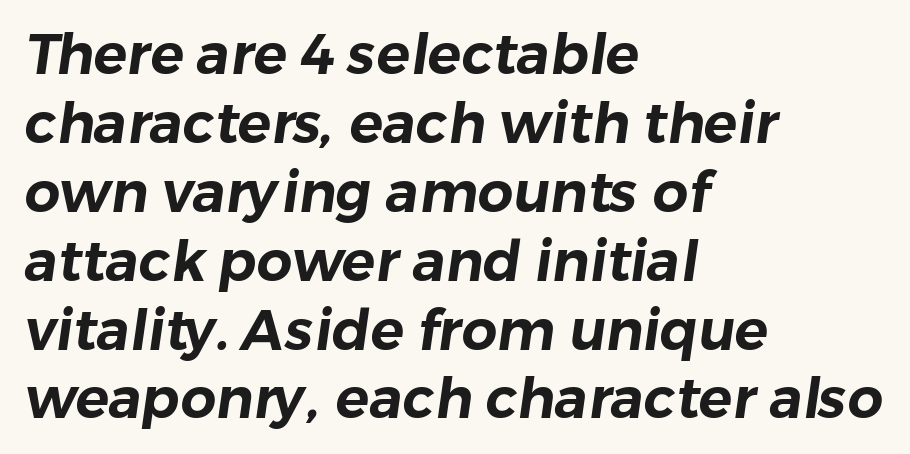
{"serif": "no", "width": "normal", "stroke_contrast": "low", "x_height": "medium", "monospaced": "no", "underline": "no", "align": "left", "line_spacing_ratio": 1.23, "letter_spacing": "normal", "letter_spacing_em": 0.0, "glyph_px": 56}
